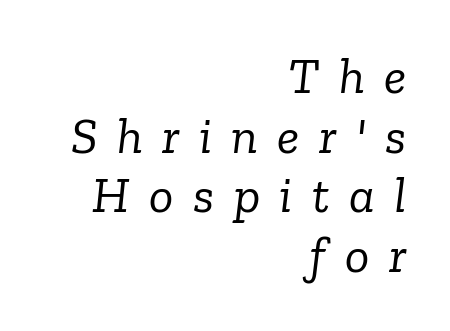
The image shows 51 px light serif type, italic (leaning right); set right-aligned, line spacing 1.17x, unusually wide letter spacing (+0.38 em), not underlined; low stroke contrast and a medium x-height.
